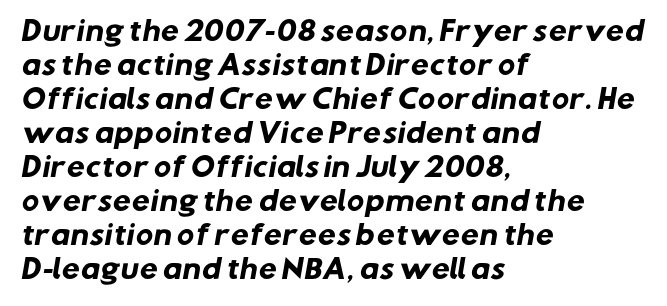
The image shows 26 px bold type; set left-aligned, normal line spacing (1.31x), normal letter spacing, not underlined.
